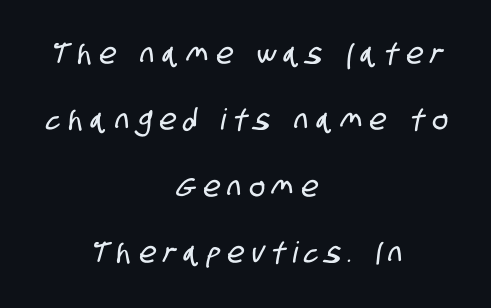
Q: Is the typeface a serif or a sans-serif typeface? A: Sans-serif.
Q: Is the text underlined? A: No.
Q: How is the paragraph aligned? A: Centered.
Q: Is the spacing between letters normal or unusually wide? A: Unusually wide.
Q: Is the spacing between lines tight, normal or loose? A: Loose.
Q: Width (condensed, normal, or wide)? A: Condensed.
Q: Stroke contrast? A: Low.
Q: x-height? A: Large.
Q: Monospaced? A: No.
